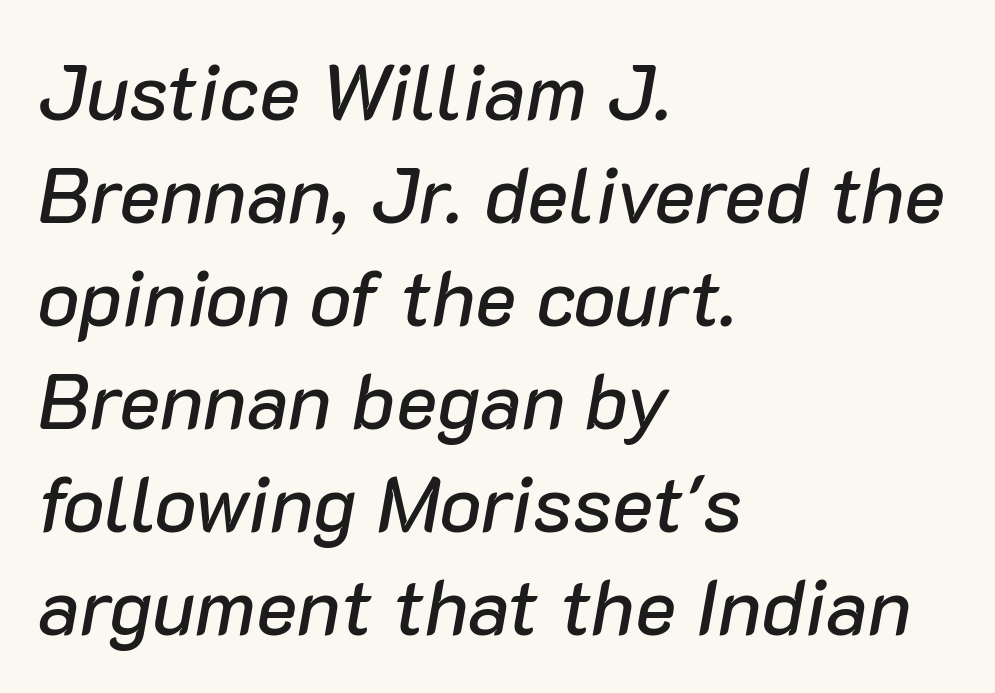
Each new line begins a customary step beneath the previous one. Tracking here is standard; glyphs follow each other at the usual distance. The text carries the slant typical of an italic or oblique font. These lines are rendered in a variable-pitch font.
